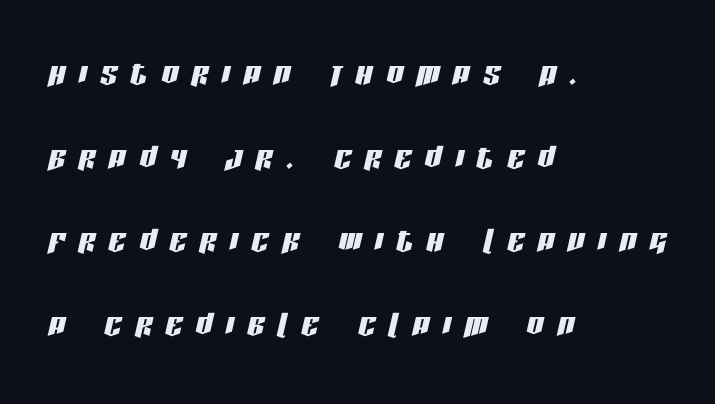
Spacing verdict: proportional, widths tailored to each character. Glyph-to-glyph distance is far greater than everyday printed text. This sample is left-justified, so line endings fall wherever the words run out. Descender tails drop into unmarked territory.
